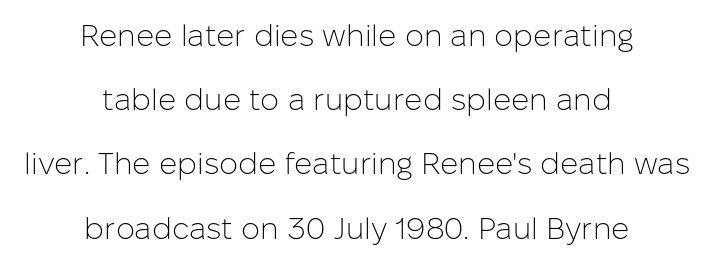
Interline gaps are noticeably wide in this sample. Nope, not italic — everything's standing straight. Standard letterfit; no display-style spreading of the glyphs. Is this a sans? Yes — the strokes have no serifs.
